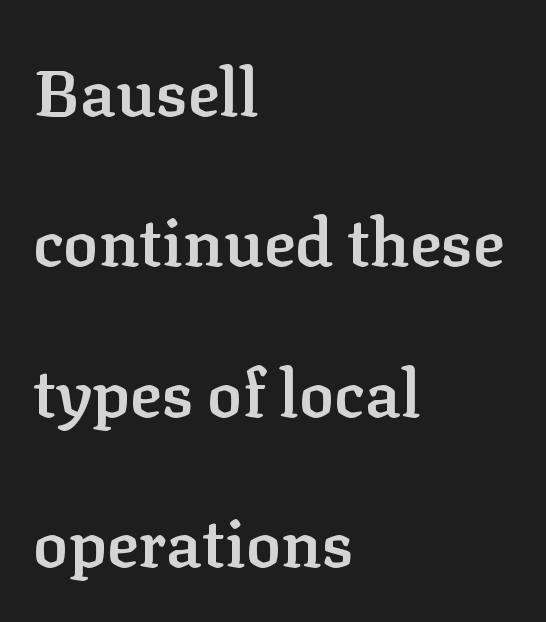
Short note: letters normally spaced. If you drew a ruler down the left edge, every line would touch it. Each letter keeps its own natural width here, so spacing adapts to shape. Old-style or modern, the face here clearly has serifs. The lettering holds an erect, upright posture throughout. Quick note: underline off.
